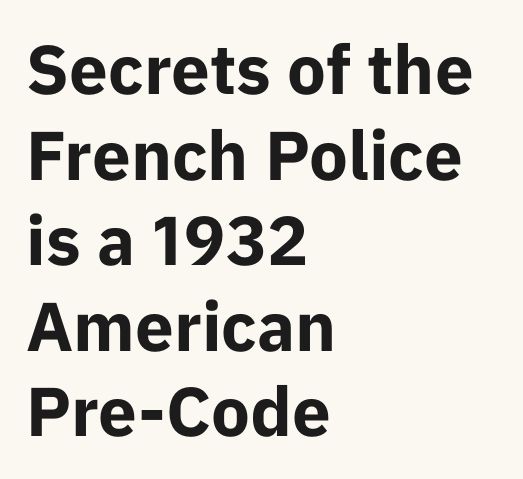
Q: Is the text bold? A: Yes.
Q: Is the text italic (slanted)? A: No, it is upright.
Q: Is the typeface a serif or a sans-serif typeface? A: Sans-serif.
Q: Is the text underlined? A: No.
Q: How is the paragraph aligned? A: Left-aligned.
Q: Is the spacing between letters normal or unusually wide? A: Normal.
Q: Width (condensed, normal, or wide)? A: Normal.
Q: Stroke contrast? A: Low.
Q: x-height? A: Medium.
Q: Monospaced? A: No.
